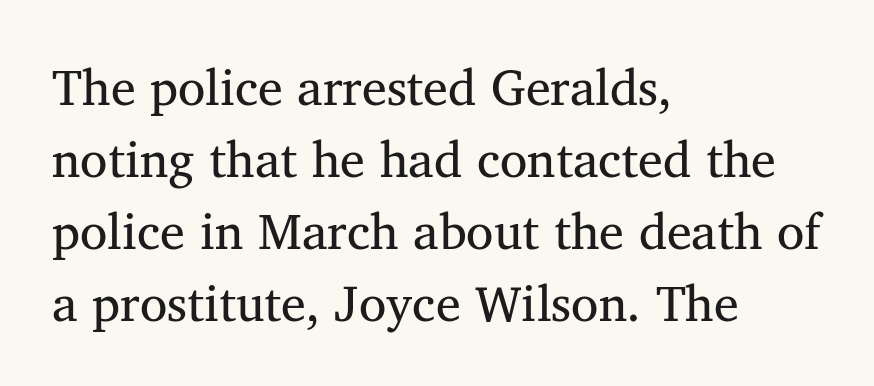
Horizontal alignment here is leftward, the default for most running prose. The strokes are not fattened; the text isn't bold. Are there feet on the stems? There are — it's a serif. This rendering leaves character spacing at its baseline value.
